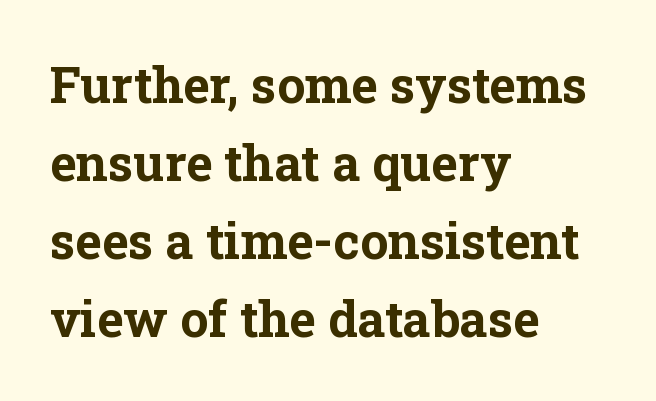
Typographically, this falls in the serif category. Thick stems and heavy bowls — unmistakably bold. Rows of type keep a routine distance in the vertical direction. Quick note: underline off.
